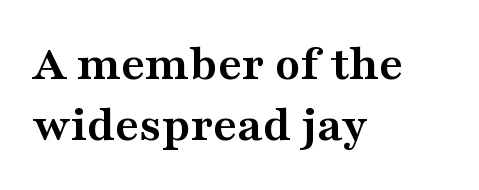
Q: Is the text bold? A: Yes.
Q: Is the text italic (slanted)? A: No, it is upright.
Q: Is the typeface a serif or a sans-serif typeface? A: Serif.
Q: Is the text underlined? A: No.
Q: How is the paragraph aligned? A: Left-aligned.
Q: Is the spacing between letters normal or unusually wide? A: Normal.
Q: Width (condensed, normal, or wide)? A: Wide.
Q: Stroke contrast? A: Medium.
Q: x-height? A: Medium.
Q: Monospaced? A: No.
